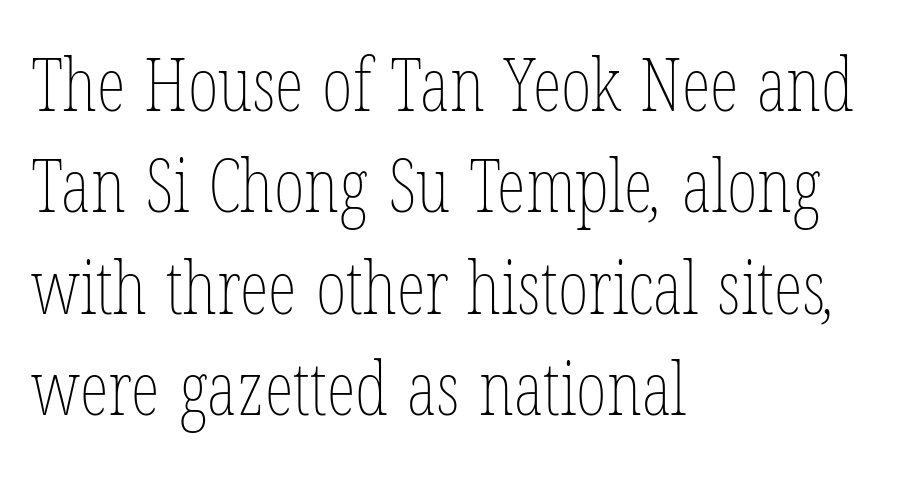
The compositor pushed each line to the left boundary. The weight would be labelled regular, book, light, or lighter still. Honestly, there is no underline to notice here at all. The line-height multiplier appears to be the usual default. Tracking here is standard; glyphs follow each other at the usual distance.
